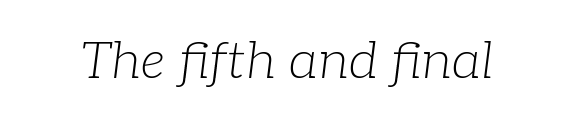
The image shows 52 px light serif type, italic (leaning right); set normal letter spacing, not underlined; low stroke contrast and a medium x-height.
